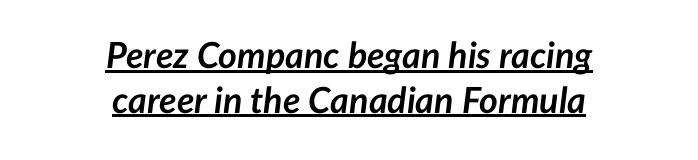
Q: Is the text bold? A: Yes.
Q: Is the text italic (slanted)? A: Yes, it leans right by about 7 degrees.
Q: Is the text underlined? A: Yes.
Q: How is the paragraph aligned? A: Centered.
Q: Is the spacing between letters normal or unusually wide? A: Normal.
Q: Width (condensed, normal, or wide)? A: Normal.
Q: Stroke contrast? A: Low.
Q: x-height? A: Medium.
Q: Monospaced? A: No.
